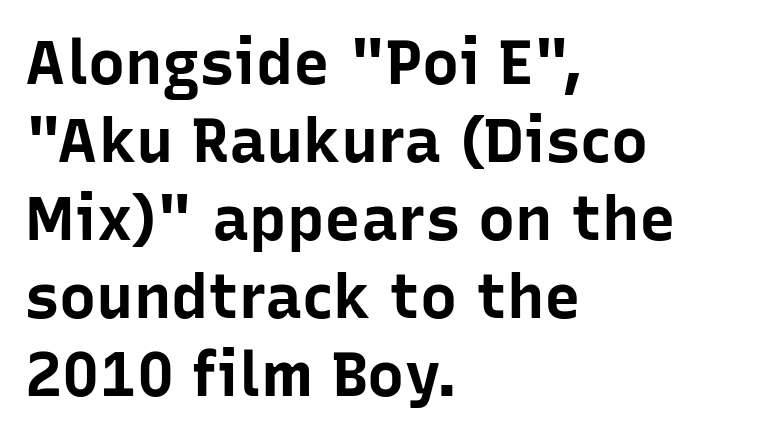
The image shows 62 px bold sans-serif type, upright; set left-aligned, normal line spacing (1.26x), normal letter spacing, not underlined; low stroke contrast and a medium x-height.
